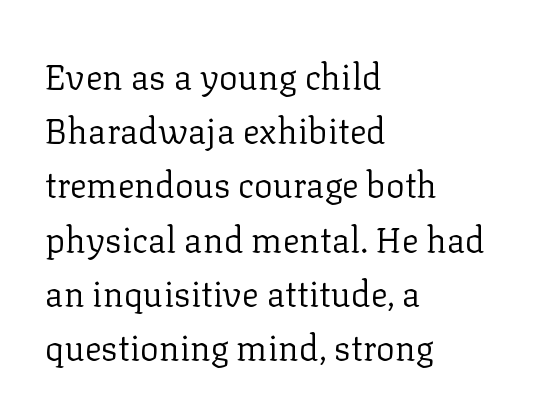
The image shows 35 px regular-weight serif type, upright; set left-aligned, normal line spacing (1.55x), normal letter spacing, not underlined; low stroke contrast and a medium x-height.
